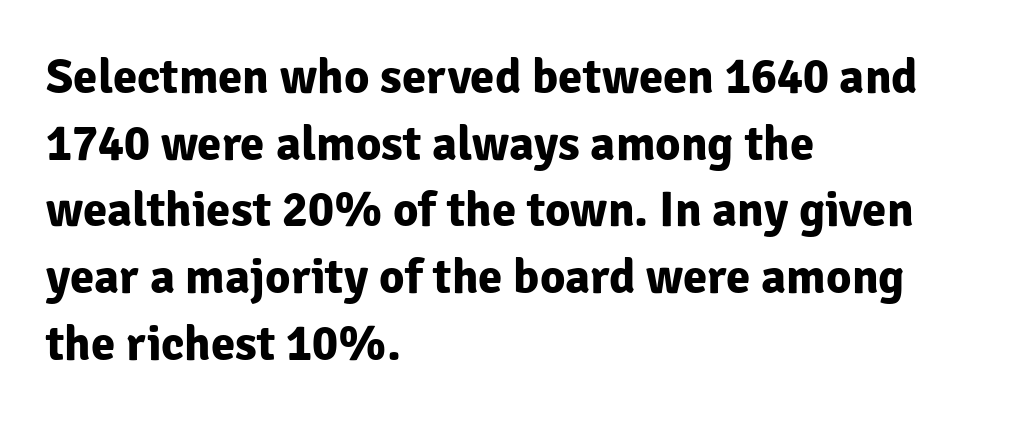
Q: Is the text bold? A: Yes.
Q: Is the text italic (slanted)? A: No, it is upright.
Q: Is the typeface a serif or a sans-serif typeface? A: Sans-serif.
Q: Is the text underlined? A: No.
Q: How is the paragraph aligned? A: Left-aligned.
Q: Is the spacing between letters normal or unusually wide? A: Normal.
Q: Is the spacing between lines tight, normal or loose? A: Normal.
Q: Width (condensed, normal, or wide)? A: Normal.
Q: Stroke contrast? A: Low.
Q: x-height? A: Medium.
Q: Monospaced? A: No.
